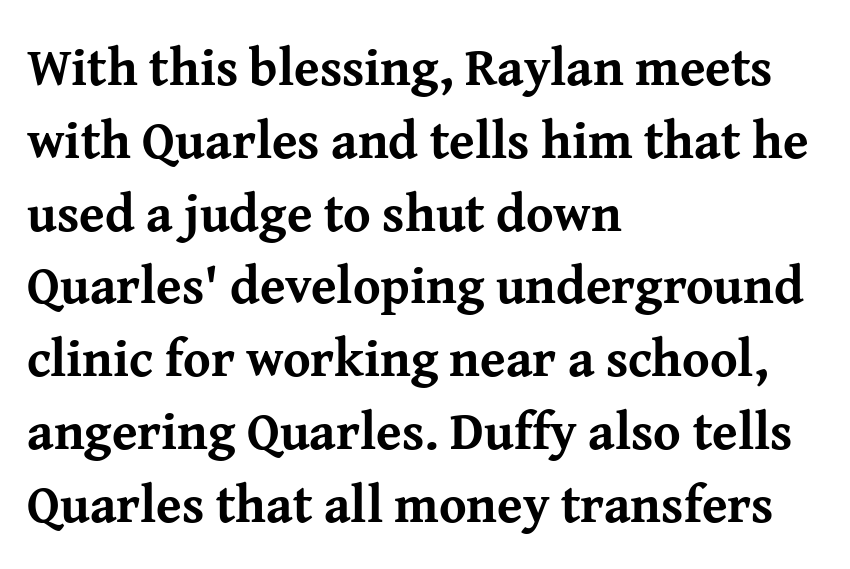
The image shows 52 px bold serif type, upright; set left-aligned, normal line spacing (1.4x), normal letter spacing, not underlined; medium stroke contrast and a medium x-height.
